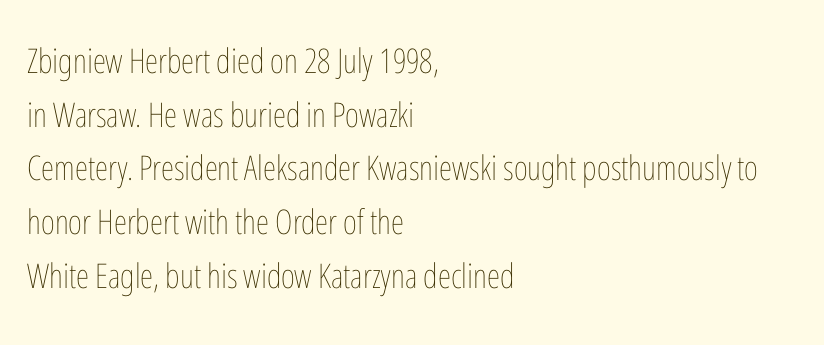
Q: Is the text bold? A: No.
Q: Is the text italic (slanted)? A: No, it is upright.
Q: Is the text underlined? A: No.
Q: How is the paragraph aligned? A: Left-aligned.
Q: Is the spacing between letters normal or unusually wide? A: Normal.
Q: Is the spacing between lines tight, normal or loose? A: Normal.
Q: Width (condensed, normal, or wide)? A: Condensed.
Q: Stroke contrast? A: Low.
Q: x-height? A: Medium.
Q: Monospaced? A: No.
